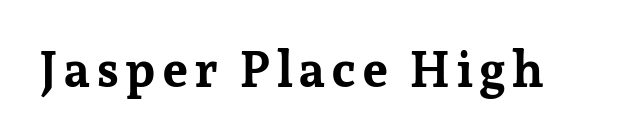
Q: Is the text bold? A: Yes.
Q: Is the text italic (slanted)? A: No, it is upright.
Q: Is the typeface a serif or a sans-serif typeface? A: Serif.
Q: Is the text underlined? A: No.
Q: Width (condensed, normal, or wide)? A: Normal.
Q: Stroke contrast? A: Low.
Q: x-height? A: Medium.
Q: Monospaced? A: No.
